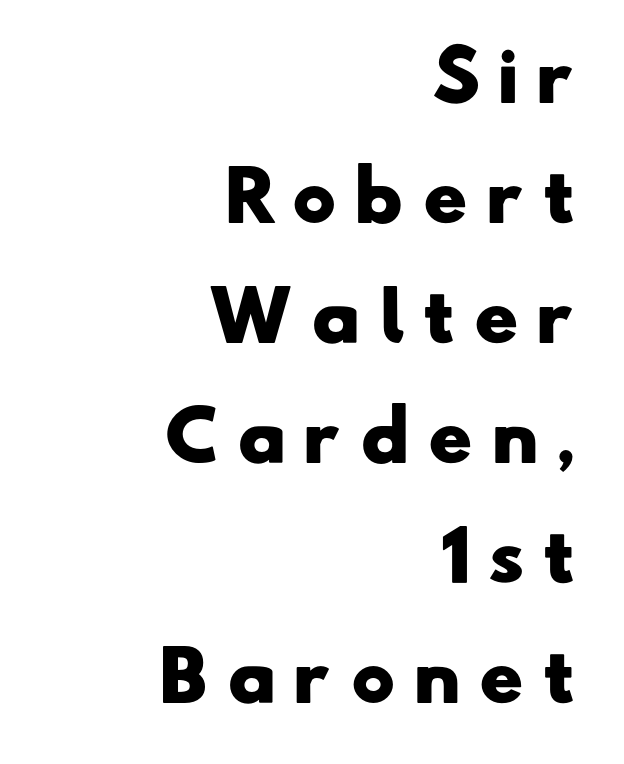
{"serif": "no", "bold": "yes", "weight": "heavy", "width": "wide", "stroke_contrast": "low", "x_height": "small", "monospaced": "no", "underline": "no", "align": "right", "line_spacing_ratio": 1.79, "letter_spacing": "wide", "letter_spacing_em": 0.25, "glyph_px": 67}
